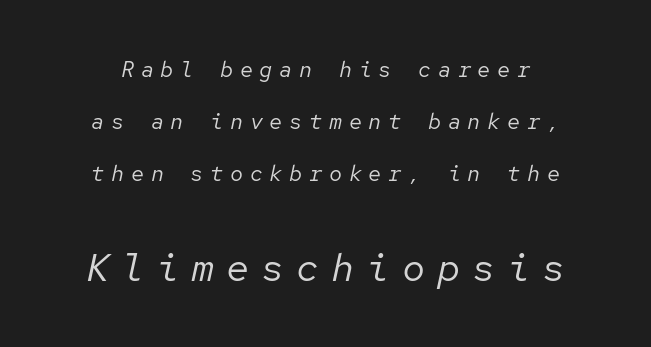
{"italic": "yes", "lean": "right", "slant_degrees": 12, "bold": "no", "weight": "regular", "width": "normal", "stroke_contrast": "low", "x_height": "medium", "monospaced": "yes", "underline": "no", "line_spacing": "loose", "line_spacing_ratio": 2.36, "letter_spacing": "wide", "letter_spacing_em": 0.3, "larger_block": "second", "size_ratio": 1.77, "glyph_px": 39}
